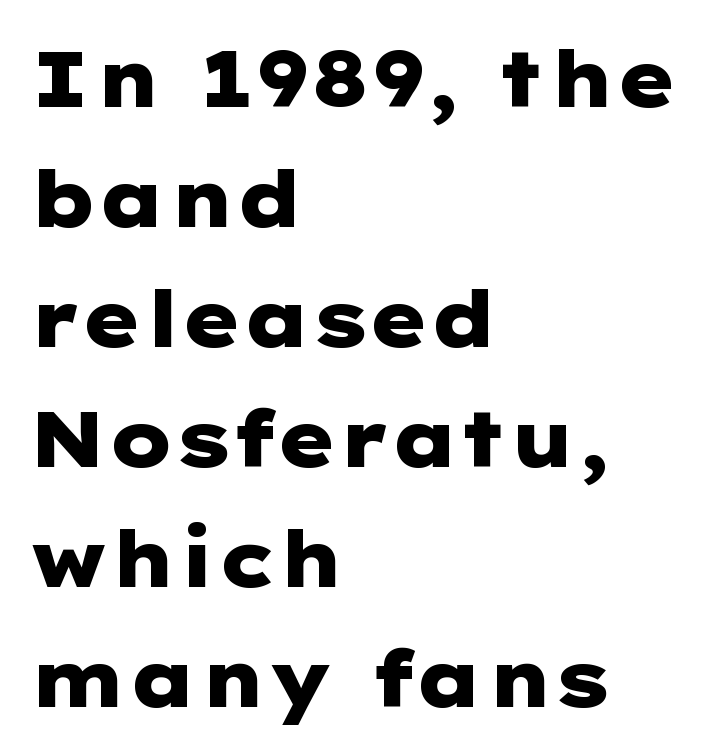
{"serif": "no", "italic": "no", "bold": "yes", "weight": "heavy", "width": "wide", "stroke_contrast": "low", "x_height": "medium", "underline": "no", "align": "left", "line_spacing": "normal", "line_spacing_ratio": 1.52, "letter_spacing": "normal", "letter_spacing_em": 0.0, "glyph_px": 79}
